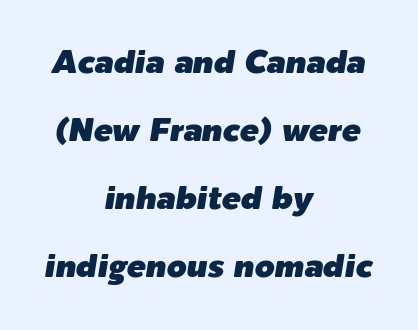
These lines keep a tight, regular rhythm from letter to letter. A bare baseline throughout the passage. The setting favours the middle, as headings and verse often do. You could fit nearly another row in the gap between these rows. Is the type slanted? Yes — the strokes lean at a clear angle. Each letter keeps its own natural width here, so spacing adapts to shape.
